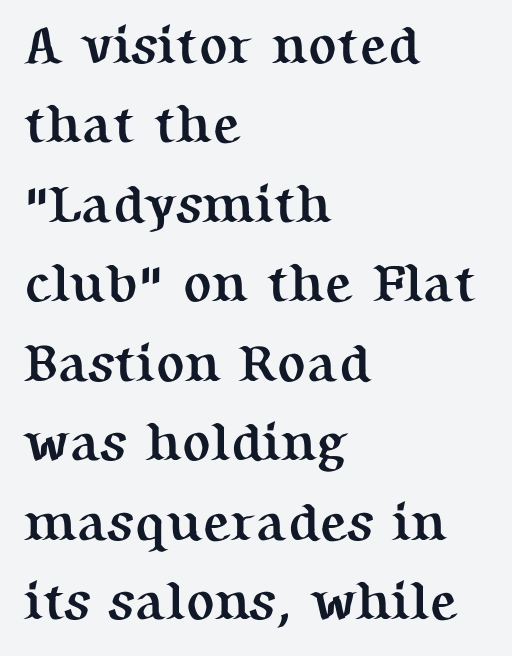
Q: Is the text bold? A: Yes.
Q: Is the text italic (slanted)? A: No, it is upright.
Q: Is the typeface a serif or a sans-serif typeface? A: Serif.
Q: Is the text underlined? A: No.
Q: How is the paragraph aligned? A: Left-aligned.
Q: Is the spacing between letters normal or unusually wide? A: Normal.
Q: Is the spacing between lines tight, normal or loose? A: Normal.
Q: Width (condensed, normal, or wide)? A: Normal.
Q: Stroke contrast? A: Medium.
Q: x-height? A: Medium.
Q: Monospaced? A: No.
